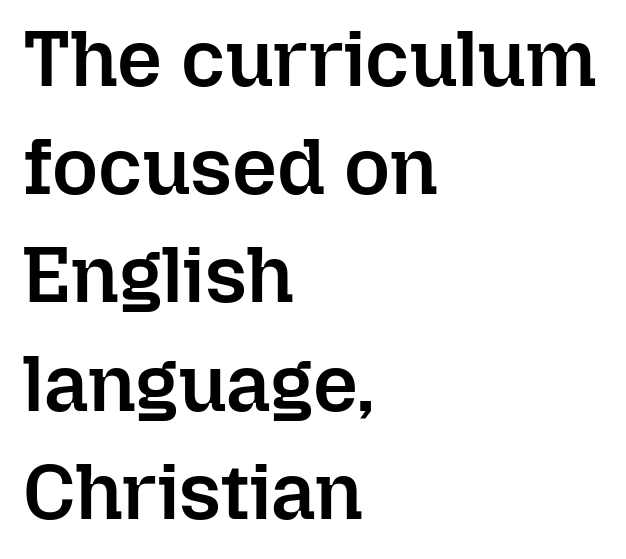
The image shows 79 px semibold type, upright; set left-aligned, normal line spacing (1.37x), normal letter spacing, not underlined; low stroke contrast and a medium x-height.
